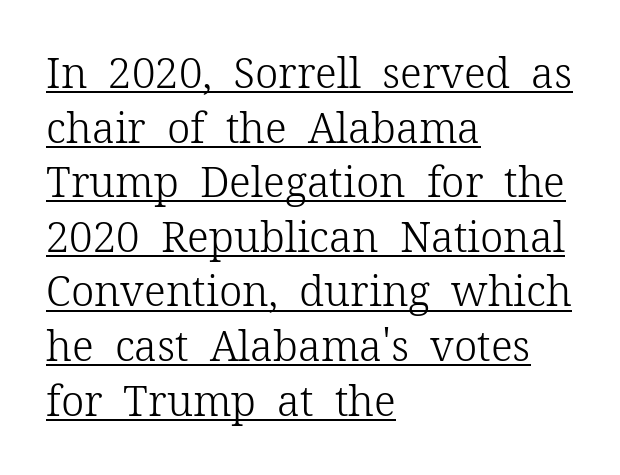
Look at the tracking — it's just the regular setting, nothing added. Each line starts at the same left margin while the right side varies. A typographer would call this underscored text. The leading is moderate, giving the passage an even texture. Stroke terminals: seriffed.
